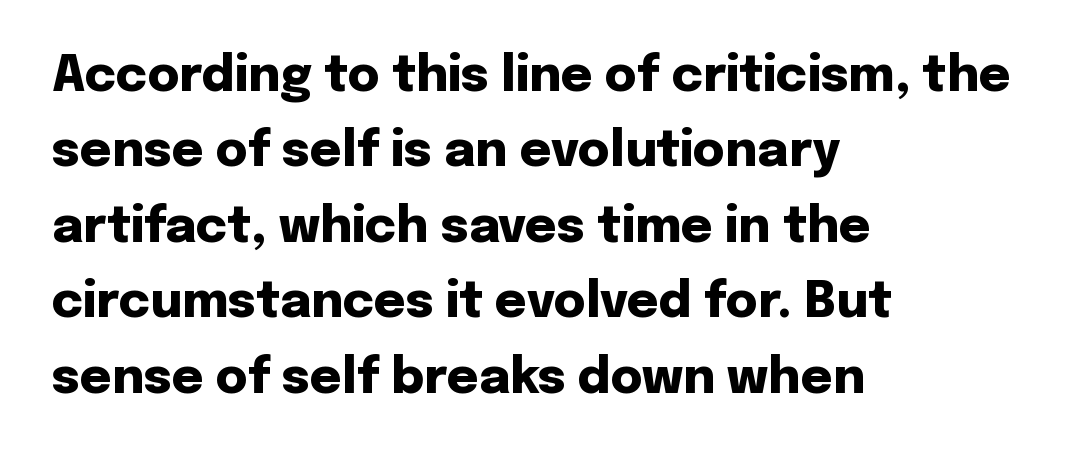
The image shows 49 px heavy sans-serif type, upright; set left-aligned, normal line spacing (1.54x), normal letter spacing, not underlined; low stroke contrast and a medium x-height.
